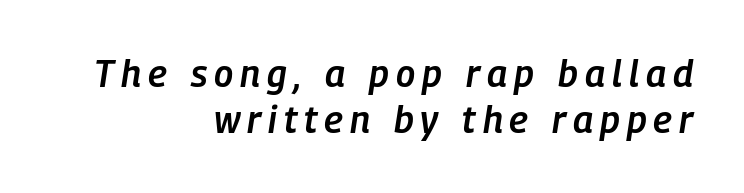
The image shows 37 px semibold, condensed type, italic (leaning right); set right-aligned, line spacing 1.23x, not underlined; low stroke contrast and a medium x-height.
